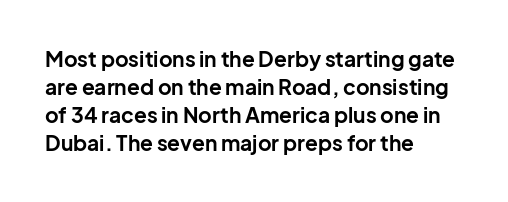
{"italic": "no", "bold": "yes", "underline": "no", "align": "left", "line_spacing": "normal", "line_spacing_ratio": 1.34, "letter_spacing": "normal", "letter_spacing_em": 0.0, "glyph_px": 21}
